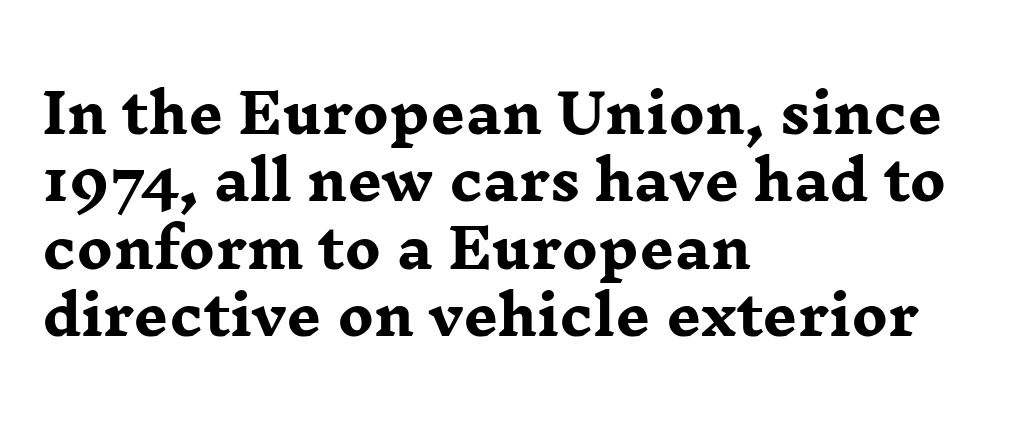
{"serif": "yes", "italic": "no", "bold": "yes", "weight": "heavy", "width": "wide", "stroke_contrast": "low", "x_height": "medium", "monospaced": "no", "underline": "no", "align": "left", "line_spacing": "normal", "line_spacing_ratio": 1.25, "letter_spacing": "normal", "letter_spacing_em": 0.0, "glyph_px": 54}
